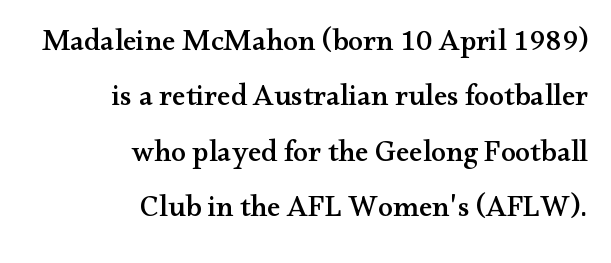
{"serif": "yes", "italic": "no", "width": "wide", "stroke_contrast": "medium", "x_height": "small", "monospaced": "no", "underline": "no", "align": "right", "line_spacing_ratio": 1.85, "letter_spacing": "normal", "letter_spacing_em": 0.0, "glyph_px": 30}
